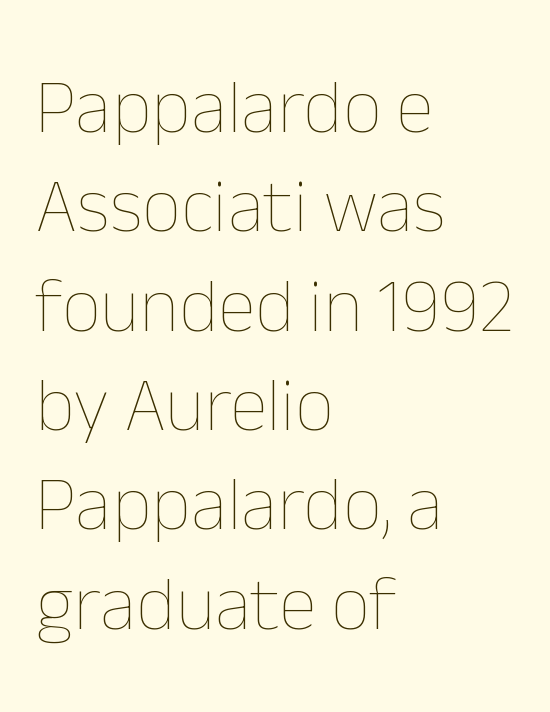
Unmarked baselines from the first word to the last. The ragged edge is on the right, which tells us the setting is flush left. Think of a printed novel: that variable character pitch is what you see here. Nobody touched the tracking dial on this one. Counters stay open thanks to moderate or lighter strokes. Leading matches the norm, producing a regular column.
